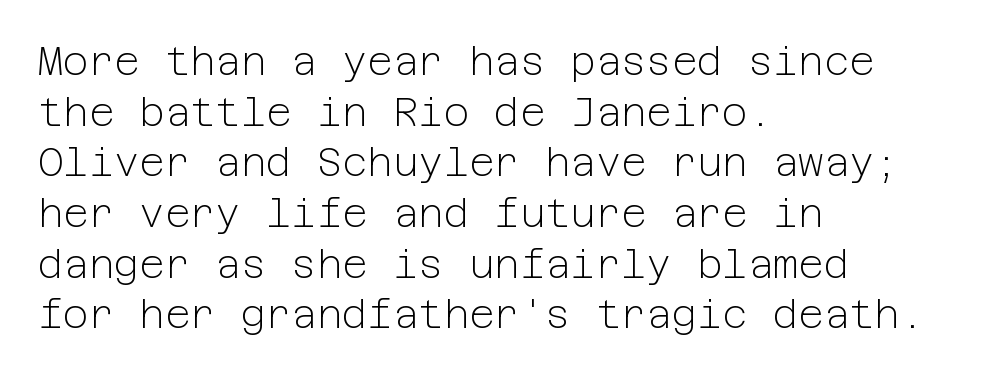
The image shows 39 px light sans-serif type, upright; set left-aligned, normal line spacing (1.3x), normal letter spacing, not underlined; low stroke contrast and a medium x-height.
